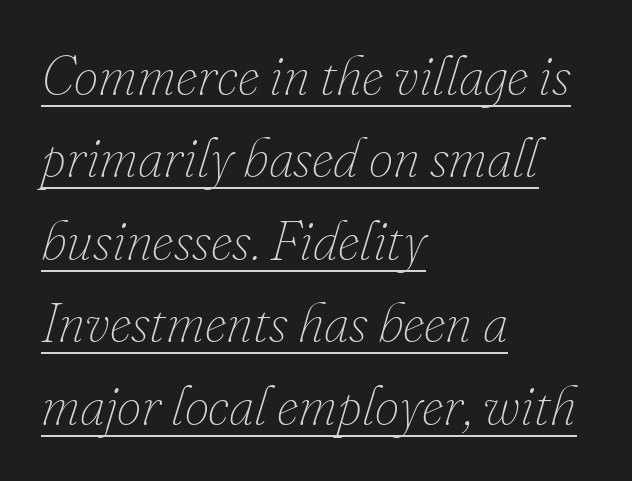
Q: Is the text bold? A: No.
Q: Is the text italic (slanted)? A: Yes, it leans right by about 16 degrees.
Q: Is the text underlined? A: Yes.
Q: How is the paragraph aligned? A: Left-aligned.
Q: Is the spacing between letters normal or unusually wide? A: Normal.
Q: Is the spacing between lines tight, normal or loose? A: Normal.
Q: Width (condensed, normal, or wide)? A: Normal.
Q: Stroke contrast? A: Low.
Q: x-height? A: Small.
Q: Monospaced? A: No.
